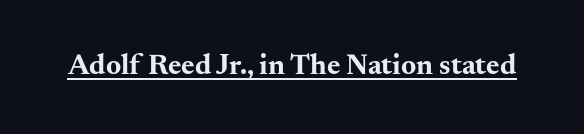
{"serif": "yes", "italic": "no", "bold": "yes", "weight": "bold", "width": "wide", "stroke_contrast": "medium", "x_height": "small", "monospaced": "no", "underline": "yes", "letter_spacing": "normal", "letter_spacing_em": 0.0, "glyph_px": 29}
